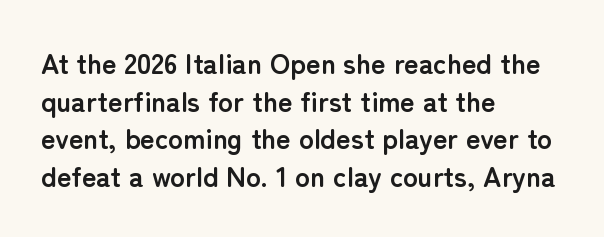
The image shows 28 px semibold sans-serif type, upright; set left-aligned, normal line spacing (1.34x), normal letter spacing, not underlined; low stroke contrast and a medium x-height.
